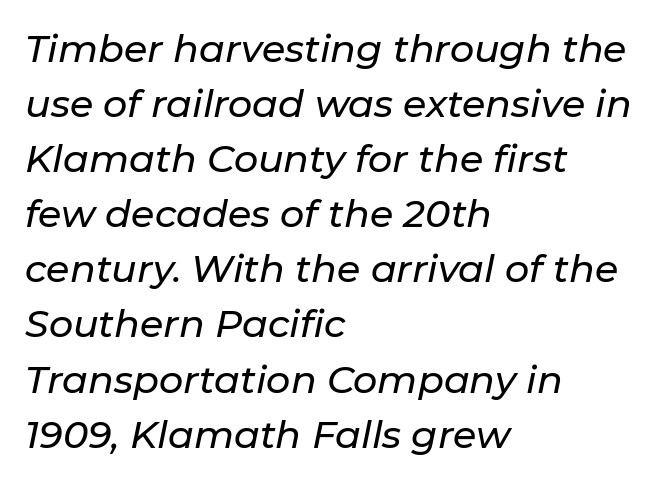
The image shows 38 px text type, italic (leaning right); set left-aligned, normal line spacing (1.45x), normal letter spacing, not underlined; low stroke contrast and a medium x-height.
